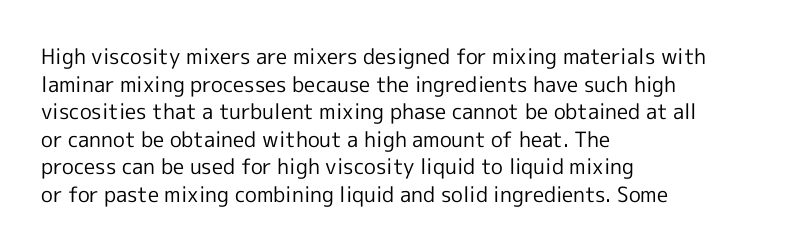
Q: Is the text bold? A: No.
Q: Is the text italic (slanted)? A: No, it is upright.
Q: Is the text underlined? A: No.
Q: How is the paragraph aligned? A: Left-aligned.
Q: Is the spacing between letters normal or unusually wide? A: Normal.
Q: Is the spacing between lines tight, normal or loose? A: Normal.
